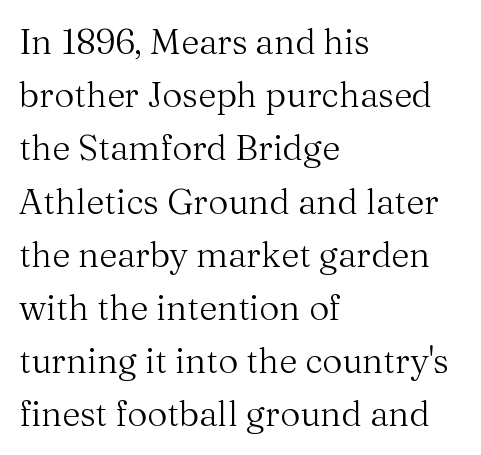
{"serif": "yes", "italic": "no", "bold": "no", "weight": "regular", "width": "normal", "stroke_contrast": "medium", "x_height": "medium", "monospaced": "no", "underline": "no", "align": "left", "line_spacing": "normal", "line_spacing_ratio": 1.52, "letter_spacing": "normal", "letter_spacing_em": 0.0, "glyph_px": 35}
